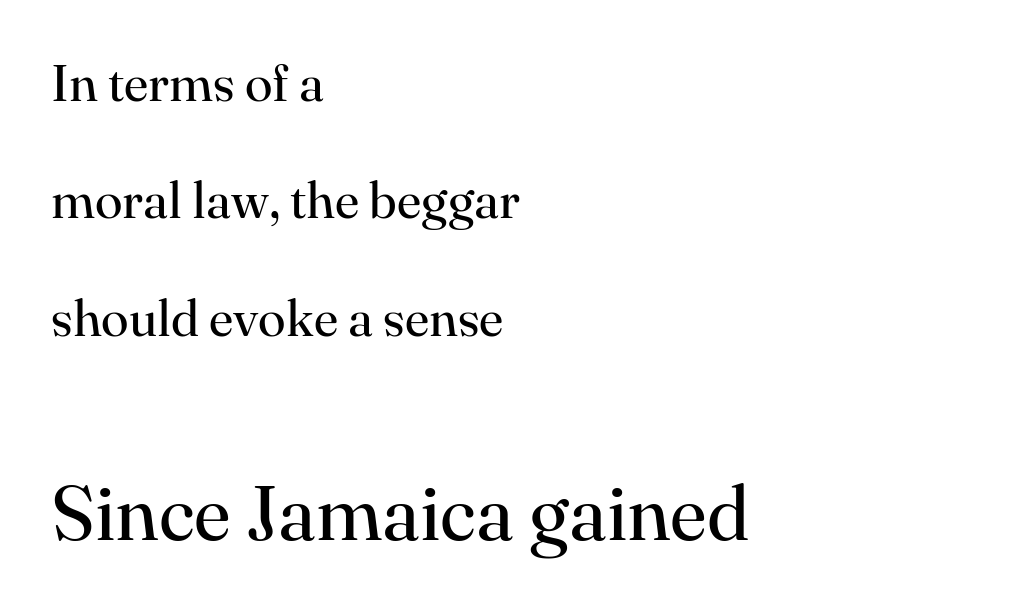
{"serif": "yes", "italic": "no", "bold": "no", "weight": "regular", "width": "normal", "stroke_contrast": "high", "x_height": "small", "monospaced": "no", "underline": "no", "align": "left", "line_spacing": "loose", "line_spacing_ratio": 2.3, "letter_spacing": "normal", "letter_spacing_em": 0.0, "larger_block": "second", "size_ratio": 1.51, "glyph_px": 77}
